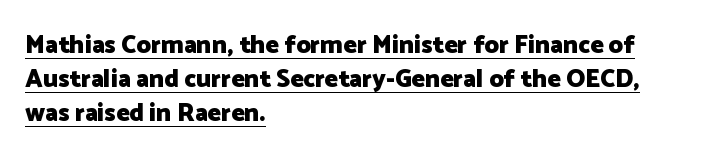
{"italic": "no", "bold": "yes", "underline": "yes", "align": "left", "line_spacing": "normal", "line_spacing_ratio": 1.36, "letter_spacing": "normal", "letter_spacing_em": 0.0, "glyph_px": 25}
